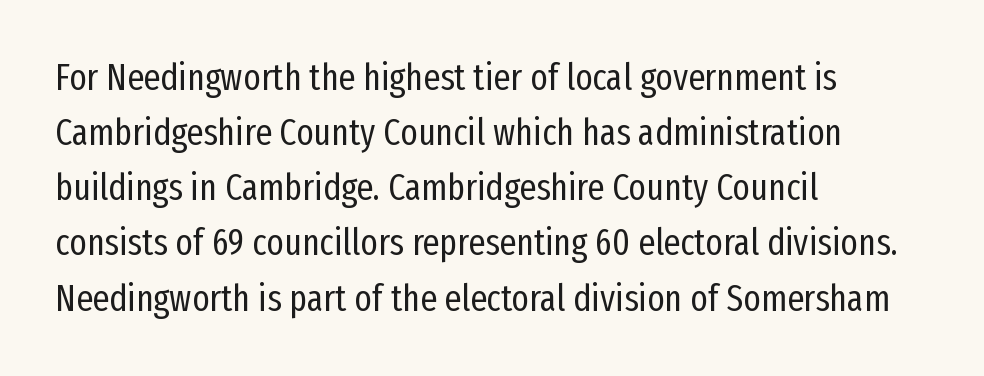
{"serif": "no", "italic": "no", "bold": "no", "weight": "regular", "width": "condensed", "stroke_contrast": "low", "x_height": "medium", "monospaced": "no", "underline": "no", "align": "left", "line_spacing": "normal", "line_spacing_ratio": 1.49, "letter_spacing": "normal", "letter_spacing_em": 0.0, "glyph_px": 37}
